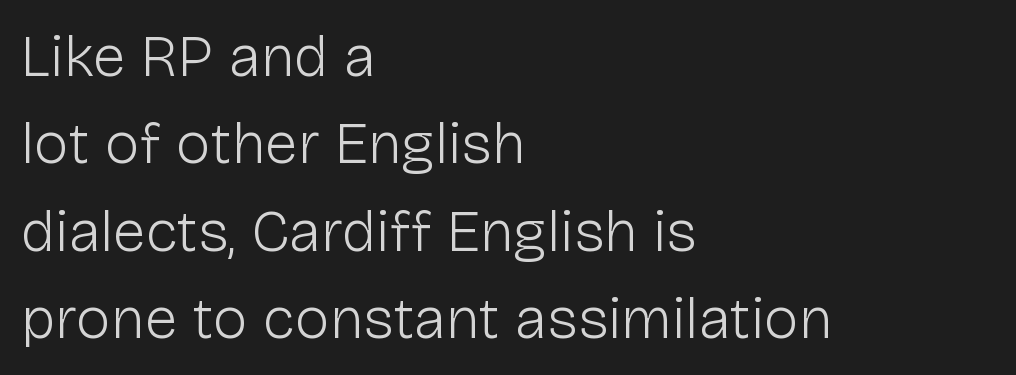
Q: Is the text bold? A: No.
Q: Is the text italic (slanted)? A: No, it is upright.
Q: Is the typeface a serif or a sans-serif typeface? A: Sans-serif.
Q: Is the text underlined? A: No.
Q: How is the paragraph aligned? A: Left-aligned.
Q: Is the spacing between letters normal or unusually wide? A: Normal.
Q: Is the spacing between lines tight, normal or loose? A: Normal.
Q: Width (condensed, normal, or wide)? A: Normal.
Q: Stroke contrast? A: Low.
Q: x-height? A: Medium.
Q: Monospaced? A: No.
